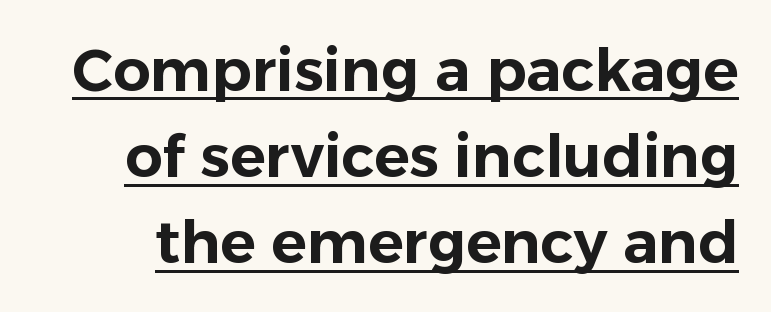
The image shows 59 px sans-serif type, upright; set normal line spacing (1.46x), normal letter spacing, underlined; low stroke contrast and a medium x-height.
